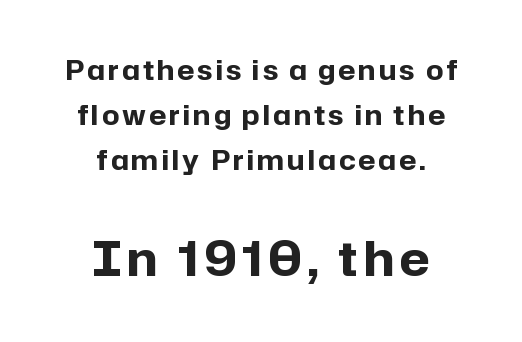
A typesetter would label this face a sans. The later block is typeset at a bigger size than the earlier block. This sample uses an upright cut, with every glyph sitting square on the baseline. Check the space under the baseline: it is left empty. Interline gaps are of average width in this sample. Looks like regular typesetting: each glyph gets only the width it needs.
